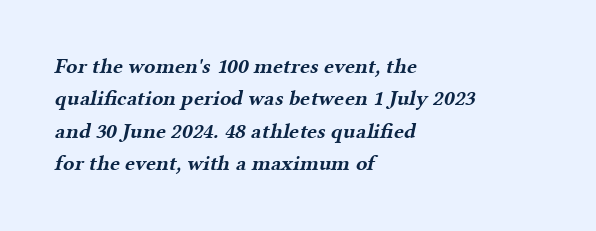
Q: Is the text bold? A: Yes.
Q: Is the text underlined? A: No.
Q: How is the paragraph aligned? A: Left-aligned.
Q: Is the spacing between letters normal or unusually wide? A: Normal.
Q: Is the spacing between lines tight, normal or loose? A: Normal.
